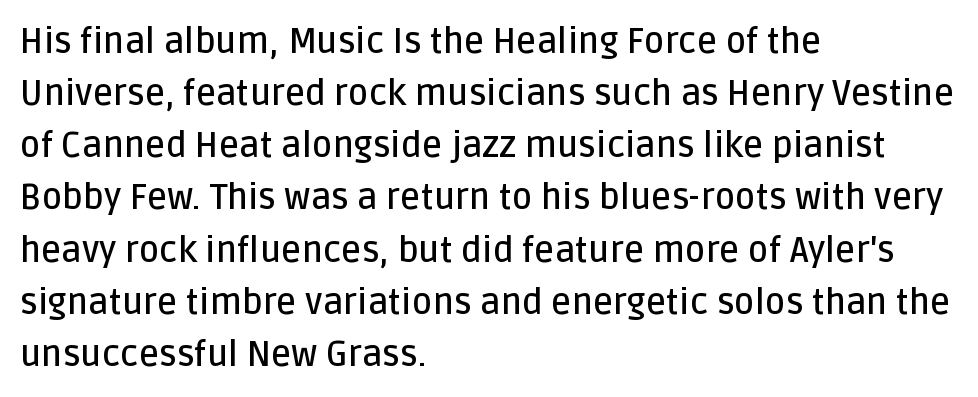
Nope, no serifs anywhere on these letters. The face used here is a semibold: visibly heavier than regular, lighter than bold. Has an underline been added? It has not. Do the characters align in a grid? No, the font is proportional.
